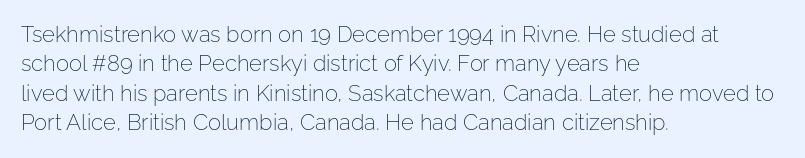
Q: Is the text bold? A: No.
Q: Is the text italic (slanted)? A: No, it is upright.
Q: Is the text underlined? A: No.
Q: How is the paragraph aligned? A: Left-aligned.
Q: Is the spacing between letters normal or unusually wide? A: Normal.
Q: Is the spacing between lines tight, normal or loose? A: Normal.
